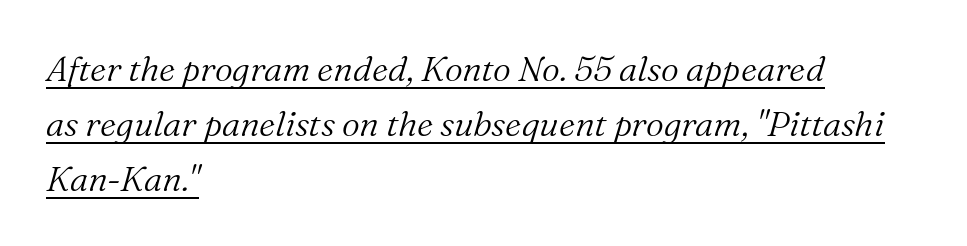
The image shows 35 px light serif type, italic (leaning right); set left-aligned, normal line spacing (1.57x), normal letter spacing, underlined; medium stroke contrast and a medium x-height.
